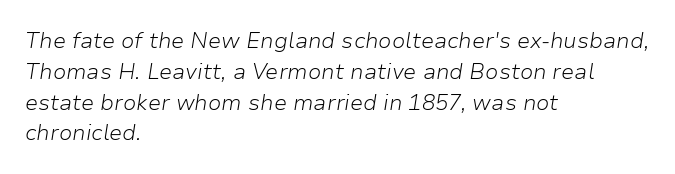
Q: Is the text bold? A: No.
Q: Is the text italic (slanted)? A: Yes, it leans right by about 9 degrees.
Q: Is the text underlined? A: No.
Q: How is the paragraph aligned? A: Left-aligned.
Q: Is the spacing between letters normal or unusually wide? A: Normal.
Q: Is the spacing between lines tight, normal or loose? A: Normal.
